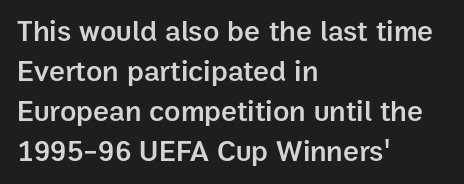
Visually the block forms a straight wall on the left and a jagged coastline on the right. Notice the strokes are somewhat thickened but not fully heavy: this is a semibold. This rendering features lettering with no underline. Style check: upright. You could call the tracking neutral — neither tight nor loose. Unlike a traditional serif, this face leaves its strokes unadorned.
